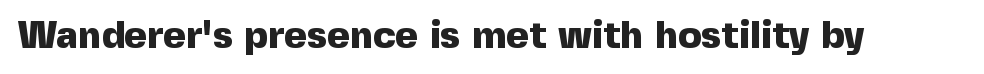
The image shows 39 px heavy sans-serif type, upright; set normal letter spacing, not underlined; a medium x-height.
